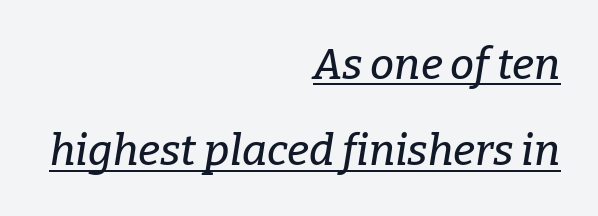
The image shows 43 px serif type, italic (leaning right); set right-aligned, loose line spacing (2.01x), normal letter spacing, underlined; low stroke contrast and a medium x-height.
